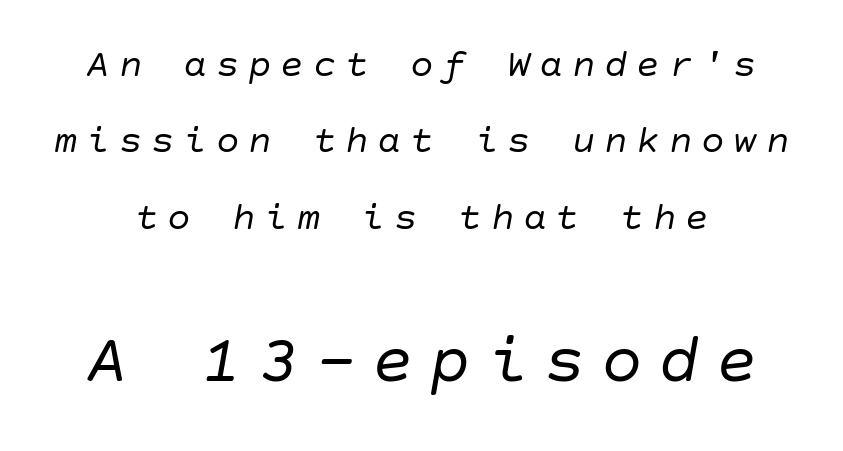
{"italic": "yes", "lean": "right", "slant_degrees": 10, "bold": "no", "weight": "regular", "width": "normal", "stroke_contrast": "low", "x_height": "large", "underline": "no", "line_spacing": "loose", "line_spacing_ratio": 1.96, "letter_spacing": "wide", "letter_spacing_em": 0.23, "larger_block": "second", "size_ratio": 1.77, "glyph_px": 69}
